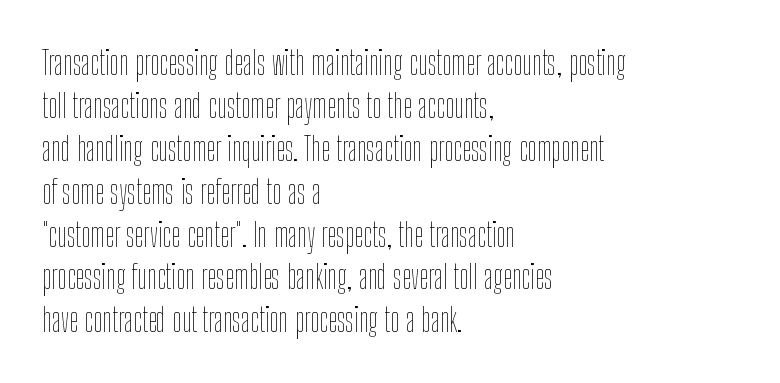
The image shows 33 px thin, condensed type, upright; set left-aligned, normal line spacing (1.3x), normal letter spacing, not underlined; low stroke contrast and a medium x-height.
